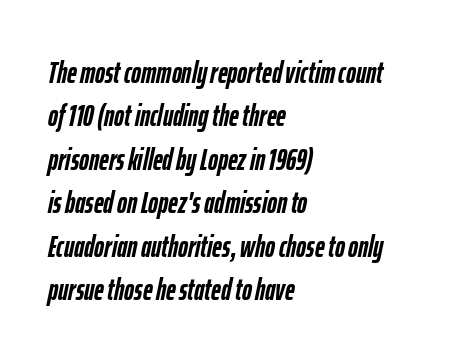
{"italic": "yes", "lean": "right", "slant_degrees": 12, "bold": "yes", "weight": "semibold", "width": "condensed", "stroke_contrast": "low", "x_height": "medium", "monospaced": "no", "underline": "no", "align": "left", "line_spacing": "normal", "line_spacing_ratio": 1.45, "letter_spacing": "normal", "letter_spacing_em": 0.0, "glyph_px": 30}
